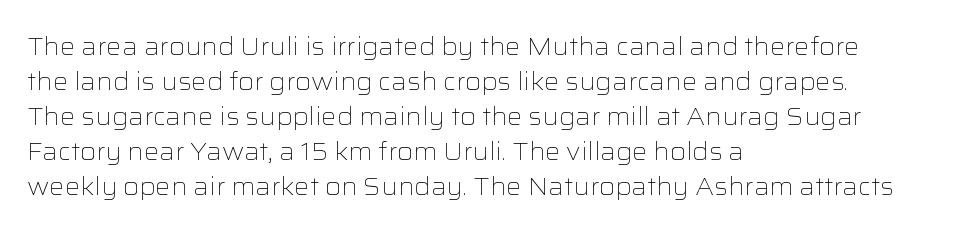
Q: Is the text bold? A: No.
Q: Is the text italic (slanted)? A: No, it is upright.
Q: Is the text underlined? A: No.
Q: How is the paragraph aligned? A: Left-aligned.
Q: Is the spacing between letters normal or unusually wide? A: Normal.
Q: Is the spacing between lines tight, normal or loose? A: Normal.
